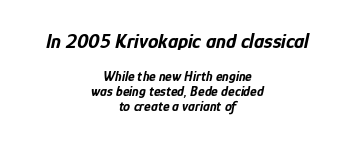
The image shows 21 px bold type, italic (leaning right); set centered, tight line spacing (1.07x), normal letter spacing, not underlined; the first (top) block is 1.5x larger.
